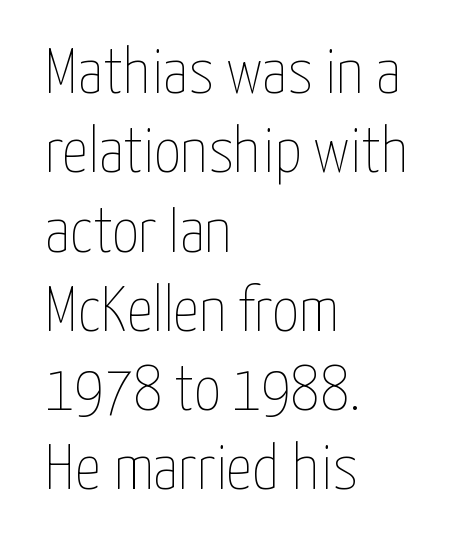
Q: Is the text bold? A: No.
Q: Is the text italic (slanted)? A: No, it is upright.
Q: Is the text underlined? A: No.
Q: How is the paragraph aligned? A: Left-aligned.
Q: Is the spacing between letters normal or unusually wide? A: Normal.
Q: Width (condensed, normal, or wide)? A: Condensed.
Q: Stroke contrast? A: Low.
Q: x-height? A: Medium.
Q: Monospaced? A: No.
